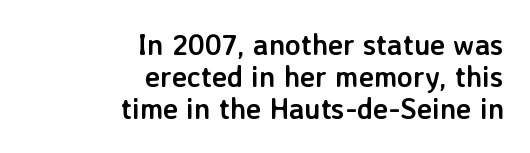
{"serif": "no", "italic": "no", "bold": "yes", "weight": "semibold", "width": "normal", "stroke_contrast": "low", "x_height": "medium", "monospaced": "no", "underline": "no", "align": "right", "line_spacing": "tight", "line_spacing_ratio": 1.1, "letter_spacing": "normal", "letter_spacing_em": 0.0, "glyph_px": 29}
